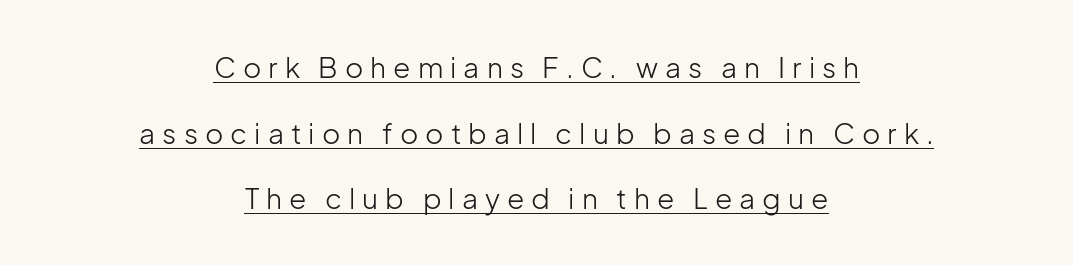
The image shows 28 px light sans-serif type, upright; set centered, loose line spacing (2.34x), unusually wide letter spacing (+0.25 em), underlined; low stroke contrast and a medium x-height.
